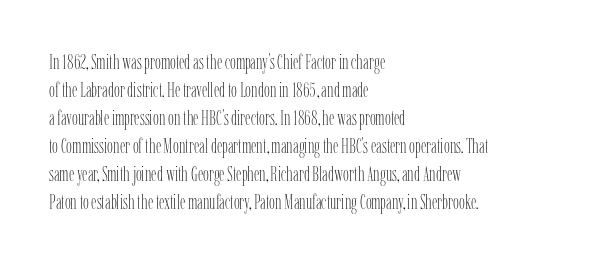
{"italic": "no", "bold": "no", "underline": "no", "align": "left", "line_spacing": "normal", "line_spacing_ratio": 1.33, "letter_spacing": "normal", "letter_spacing_em": 0.0, "glyph_px": 21}
